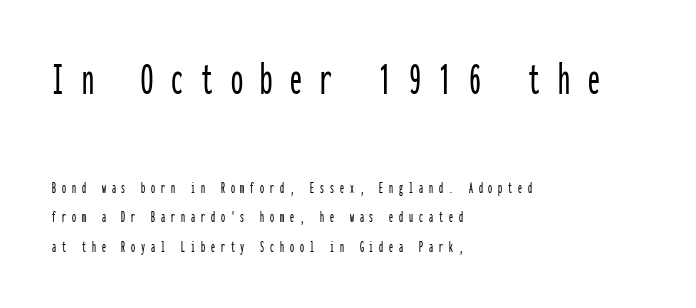
Q: Is the text italic (slanted)? A: No, it is upright.
Q: Is the typeface a serif or a sans-serif typeface? A: Sans-serif.
Q: Is the text underlined? A: No.
Q: How is the paragraph aligned? A: Left-aligned.
Q: Is the spacing between letters normal or unusually wide? A: Unusually wide.
Q: Which block of text is set in a larger size, the first (top) or the second (bottom)? A: The first (top) one.
Q: Width (condensed, normal, or wide)? A: Condensed.
Q: Stroke contrast? A: Low.
Q: x-height? A: Medium.
Q: Monospaced? A: Yes.
